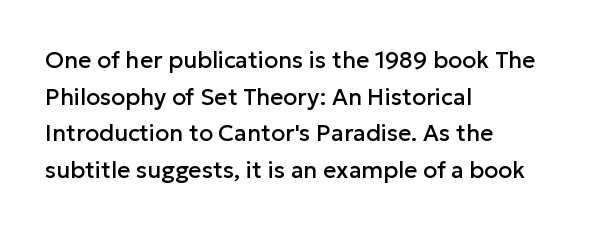
Q: Is the text italic (slanted)? A: No, it is upright.
Q: Is the text underlined? A: No.
Q: How is the paragraph aligned? A: Left-aligned.
Q: Is the spacing between letters normal or unusually wide? A: Normal.
Q: Is the spacing between lines tight, normal or loose? A: Normal.
